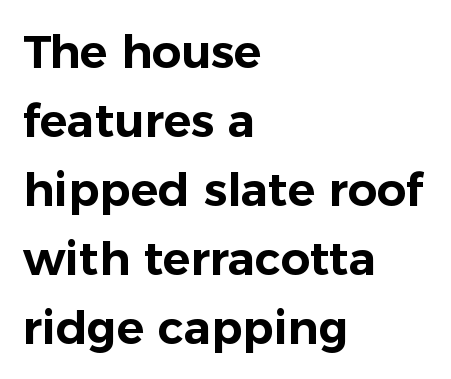
{"serif": "no", "italic": "no", "width": "normal", "stroke_contrast": "low", "x_height": "medium", "monospaced": "no", "underline": "no", "align": "left", "line_spacing": "normal", "line_spacing_ratio": 1.5, "letter_spacing": "normal", "letter_spacing_em": 0.0, "glyph_px": 46}
